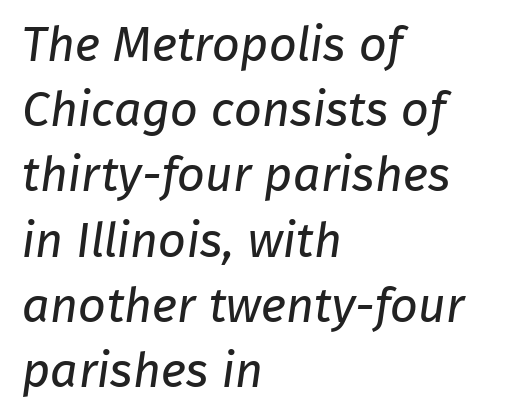
Q: Is the text bold? A: No.
Q: Is the typeface a serif or a sans-serif typeface? A: Sans-serif.
Q: Is the text underlined? A: No.
Q: How is the paragraph aligned? A: Left-aligned.
Q: Is the spacing between letters normal or unusually wide? A: Normal.
Q: Is the spacing between lines tight, normal or loose? A: Normal.
Q: Width (condensed, normal, or wide)? A: Normal.
Q: Stroke contrast? A: Low.
Q: x-height? A: Medium.
Q: Monospaced? A: No.
